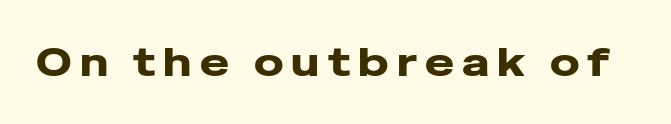
The image shows 39 px heavy, wide sans-serif type, upright; set unusually wide letter spacing (+0.21 em), not underlined; low stroke contrast and a medium x-height.
